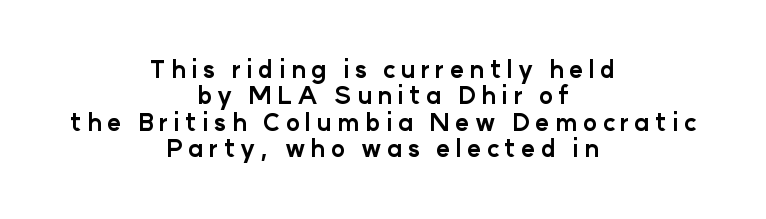
A student would call this center alignment; a typographer would say set centered. This sample uses expanded letter spacing, leaving extra air between glyphs. Tall strokes in this sample are plumb rather than angled. How would I describe the line gaps? Narrow and economical.
